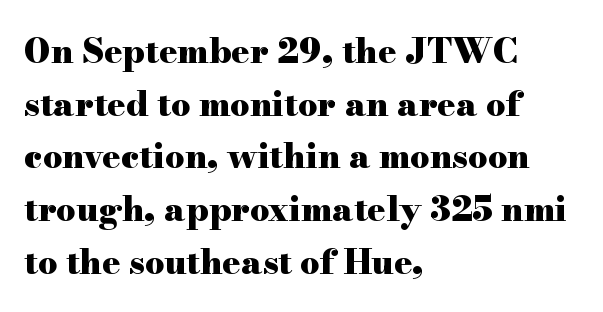
Q: Is the text bold? A: Yes.
Q: Is the text italic (slanted)? A: No, it is upright.
Q: Is the typeface a serif or a sans-serif typeface? A: Serif.
Q: Is the text underlined? A: No.
Q: How is the paragraph aligned? A: Left-aligned.
Q: Is the spacing between letters normal or unusually wide? A: Normal.
Q: Is the spacing between lines tight, normal or loose? A: Normal.
Q: Width (condensed, normal, or wide)? A: Wide.
Q: Stroke contrast? A: High.
Q: x-height? A: Small.
Q: Monospaced? A: No.
